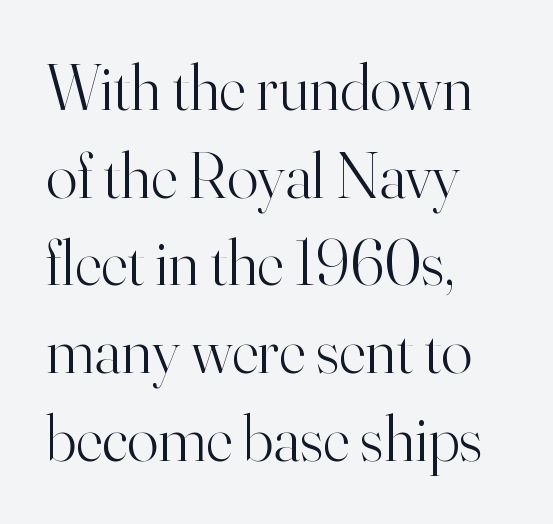
{"serif": "yes", "italic": "no", "bold": "no", "weight": "light", "width": "normal", "stroke_contrast": "high", "x_height": "small", "monospaced": "no", "underline": "no", "align": "left", "line_spacing": "normal", "line_spacing_ratio": 1.35, "letter_spacing": "normal", "letter_spacing_em": 0.0, "glyph_px": 65}
